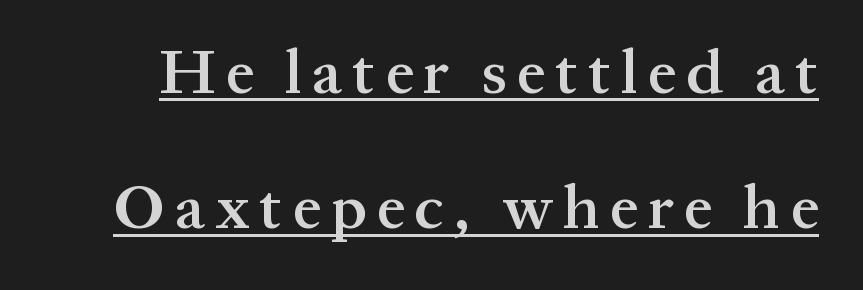
The image shows 63 px semibold serif type, upright; set loose line spacing (2.15x), underlined; medium stroke contrast and a medium x-height.
